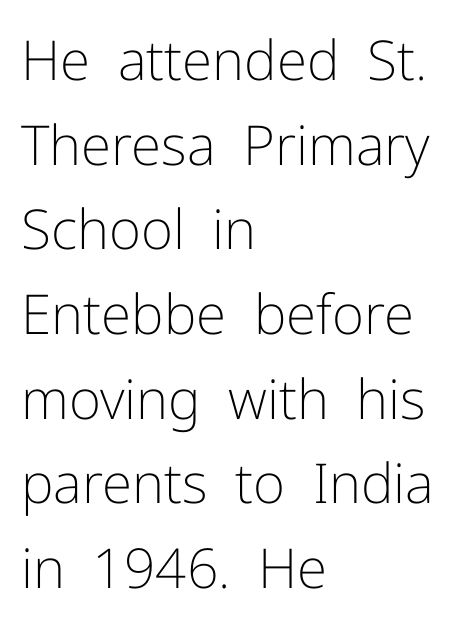
{"serif": "no", "italic": "no", "bold": "no", "weight": "light", "width": "normal", "stroke_contrast": "low", "x_height": "medium", "monospaced": "no", "underline": "no", "align": "left", "line_spacing": "normal", "line_spacing_ratio": 1.54, "letter_spacing": "normal", "letter_spacing_em": 0.0, "glyph_px": 55}
